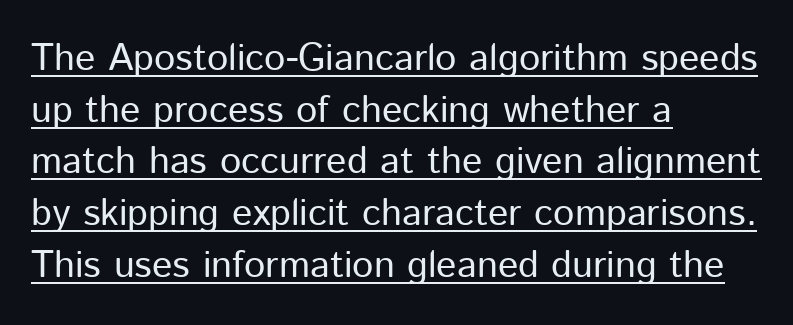
{"serif": "no", "italic": "no", "bold": "no", "weight": "regular", "width": "normal", "stroke_contrast": "low", "x_height": "medium", "monospaced": "no", "underline": "yes", "align": "left", "line_spacing": "normal", "line_spacing_ratio": 1.36, "letter_spacing": "normal", "letter_spacing_em": 0.0, "glyph_px": 38}
